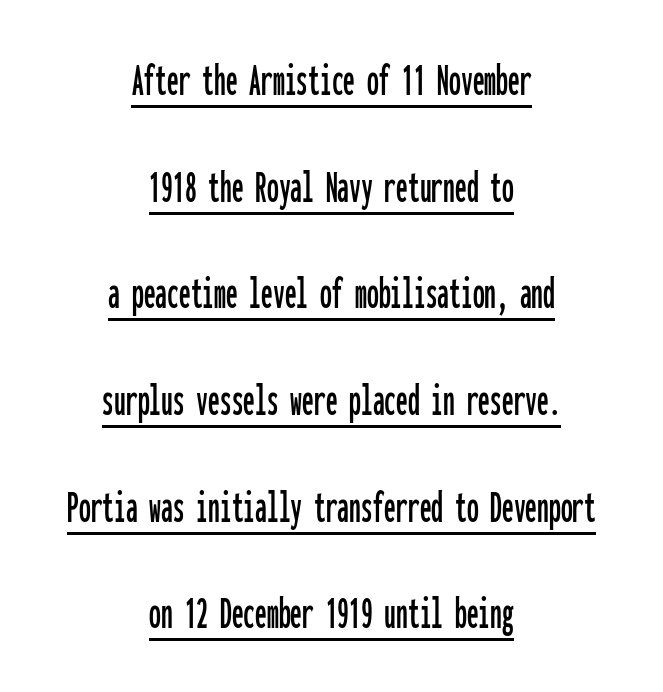
The image shows 47 px condensed sans-serif type, upright, monospaced; set centered, loose line spacing (2.27x), normal letter spacing, underlined; low stroke contrast and a medium x-height.
